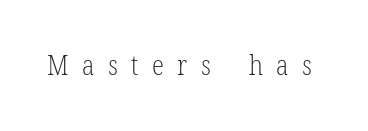
Q: Is the text bold? A: No.
Q: Is the text italic (slanted)? A: No, it is upright.
Q: Is the typeface a serif or a sans-serif typeface? A: Serif.
Q: Is the text underlined? A: No.
Q: Is the spacing between letters normal or unusually wide? A: Unusually wide.
Q: Width (condensed, normal, or wide)? A: Condensed.
Q: Stroke contrast? A: Low.
Q: x-height? A: Medium.
Q: Monospaced? A: No.
